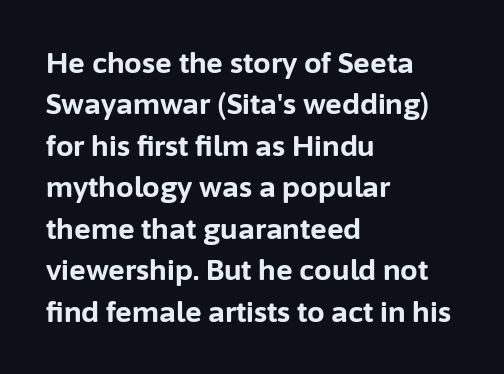
The image shows 28 px bold sans-serif type, upright; set left-aligned, normal line spacing (1.48x), normal letter spacing, not underlined; low stroke contrast and a medium x-height.
